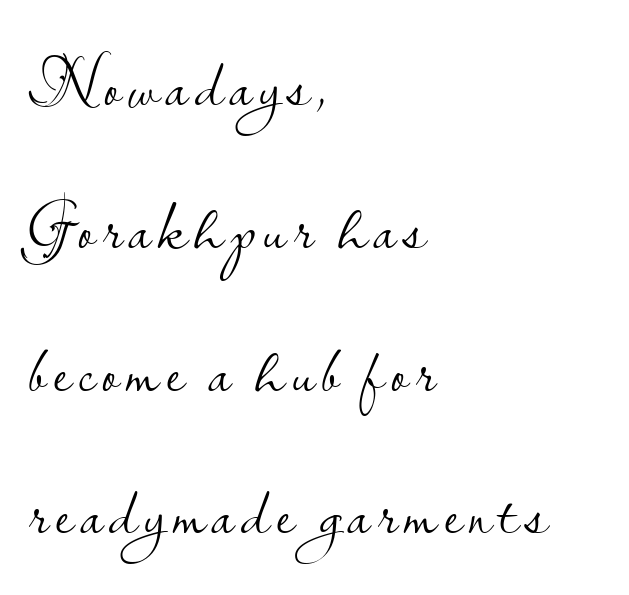
{"serif": "no", "bold": "no", "weight": "light", "width": "normal", "stroke_contrast": "low", "x_height": "small", "monospaced": "no", "underline": "no", "align": "left", "line_spacing": "loose", "line_spacing_ratio": 2.04, "glyph_px": 70}
